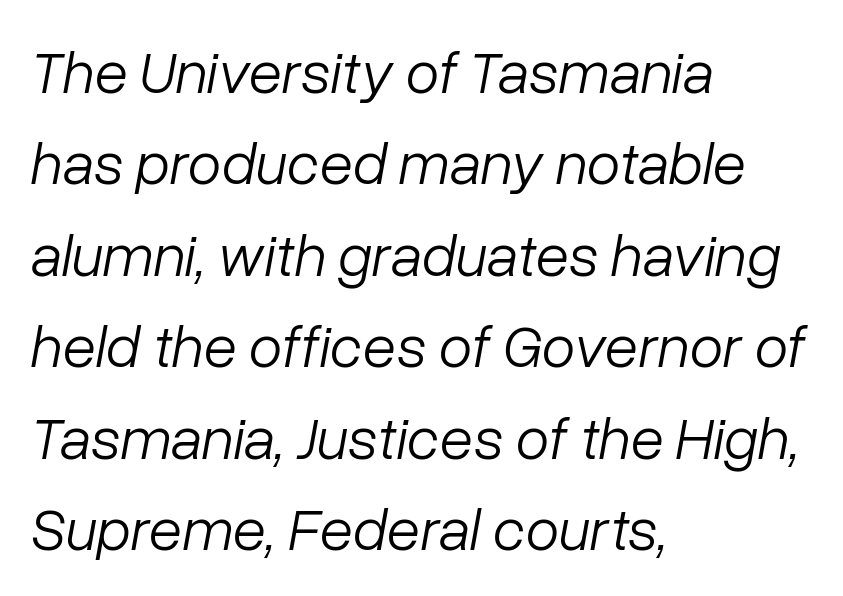
Honestly, the letter spacing is just normal — you wouldn't notice it. Character widths vary here, with narrow letters taking less room than wide ones. Heaviness? Minimal to ordinary, like unemphasized prose. Does the leading feel generous? No, just average. The typography opts for an oblique posture over an upright one. The area under the type is left untouched.
